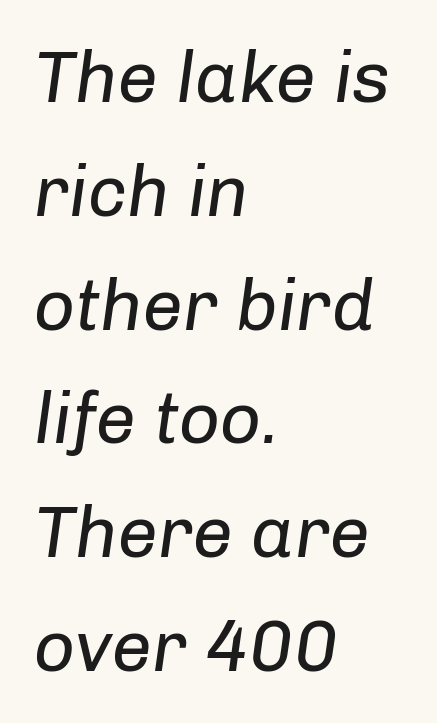
The image shows 72 px regular-weight type, italic (leaning right); set left-aligned, normal line spacing (1.58x), normal letter spacing, not underlined; low stroke contrast and a medium x-height.
